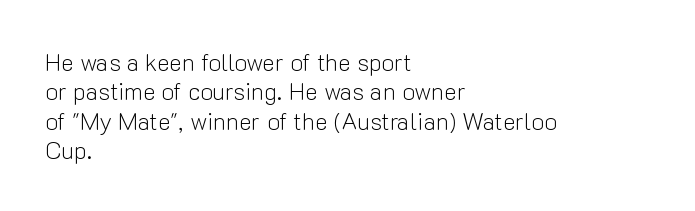
Q: Is the text bold? A: No.
Q: Is the text italic (slanted)? A: No, it is upright.
Q: Is the text underlined? A: No.
Q: How is the paragraph aligned? A: Left-aligned.
Q: Is the spacing between letters normal or unusually wide? A: Normal.
